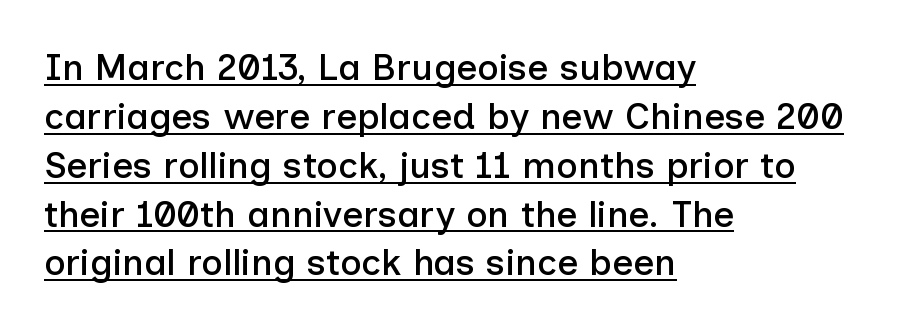
Q: Is the text italic (slanted)? A: No, it is upright.
Q: Is the typeface a serif or a sans-serif typeface? A: Sans-serif.
Q: Is the text underlined? A: Yes.
Q: How is the paragraph aligned? A: Left-aligned.
Q: Is the spacing between letters normal or unusually wide? A: Normal.
Q: Is the spacing between lines tight, normal or loose? A: Normal.
Q: Width (condensed, normal, or wide)? A: Normal.
Q: Stroke contrast? A: Low.
Q: x-height? A: Medium.
Q: Monospaced? A: No.
